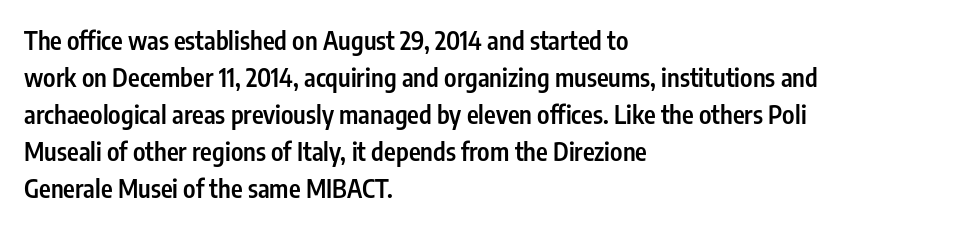
Q: Is the text bold? A: Semi-bold.
Q: Is the text italic (slanted)? A: No, it is upright.
Q: Is the text underlined? A: No.
Q: How is the paragraph aligned? A: Left-aligned.
Q: Is the spacing between letters normal or unusually wide? A: Normal.
Q: Is the spacing between lines tight, normal or loose? A: Normal.
